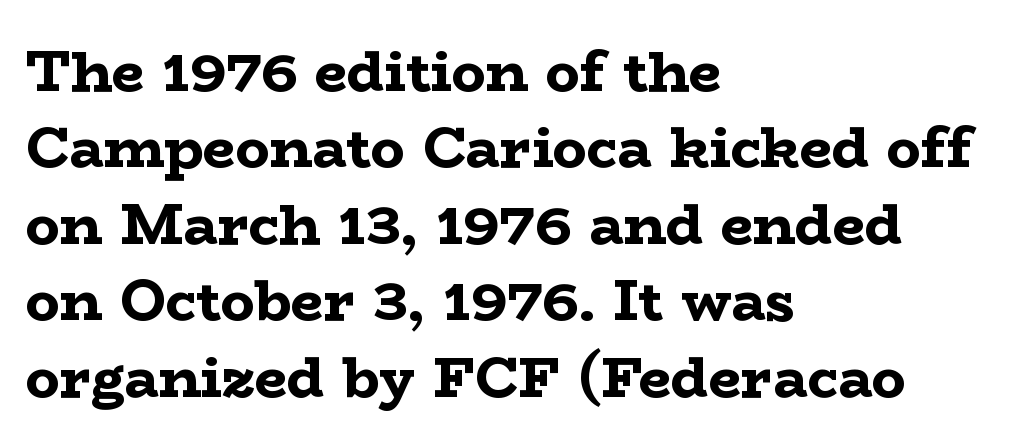
The image shows 57 px bold, wide serif type, upright; set left-aligned, normal line spacing (1.34x), normal letter spacing, not underlined; low stroke contrast and a medium x-height.
